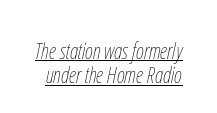
The image shows 22 px text type, italic (leaning right); set tight line spacing (1.1x), normal letter spacing, underlined.
